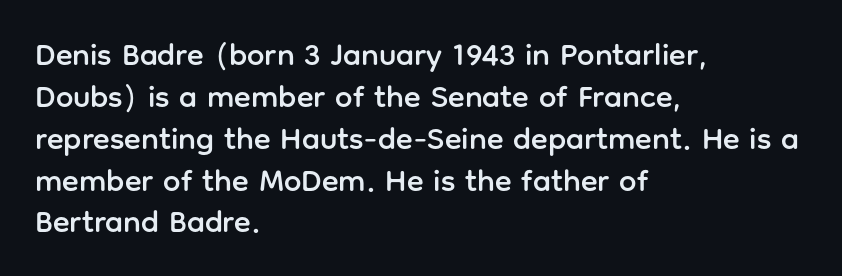
Each line starts at the same left margin while the right side varies. A typesetter would call this proportional, since set widths differ per character. Notice how descenders clear the ascenders below comfortably — that's standard leading. Descenders are the only things crossing below the line.
